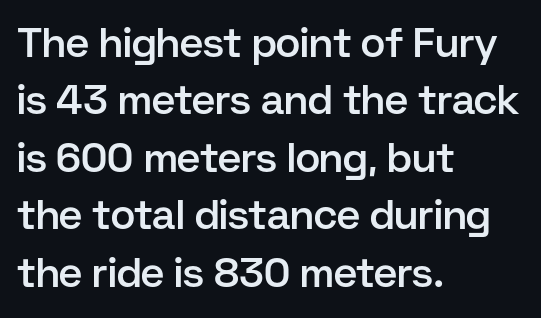
Q: Is the text bold? A: Semi-bold.
Q: Is the text italic (slanted)? A: No, it is upright.
Q: Is the typeface a serif or a sans-serif typeface? A: Sans-serif.
Q: Is the text underlined? A: No.
Q: How is the paragraph aligned? A: Left-aligned.
Q: Is the spacing between letters normal or unusually wide? A: Normal.
Q: Is the spacing between lines tight, normal or loose? A: Normal.
Q: Width (condensed, normal, or wide)? A: Normal.
Q: Stroke contrast? A: Low.
Q: x-height? A: Medium.
Q: Monospaced? A: No.
